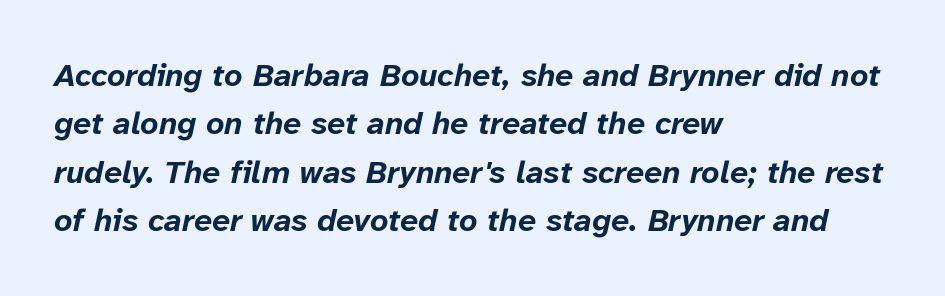
The image shows 32 px bold type, italic (leaning right); set left-aligned, normal line spacing (1.51x), normal letter spacing, not underlined; low stroke contrast and a medium x-height.
